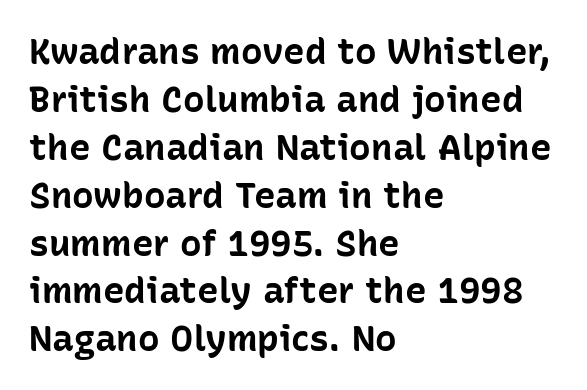
{"serif": "no", "italic": "no", "bold": "yes", "weight": "bold", "width": "normal", "stroke_contrast": "low", "x_height": "medium", "monospaced": "no", "underline": "no", "align": "left", "line_spacing": "normal", "line_spacing_ratio": 1.33, "letter_spacing": "normal", "letter_spacing_em": 0.0, "glyph_px": 36}
